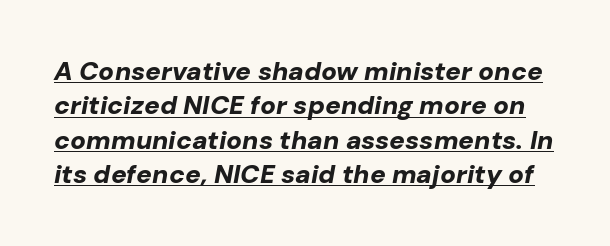
{"italic": "yes", "lean": "right", "slant_degrees": 10, "bold": "yes", "underline": "yes", "line_spacing": "normal", "line_spacing_ratio": 1.32, "letter_spacing": "normal", "letter_spacing_em": 0.0, "glyph_px": 26}
